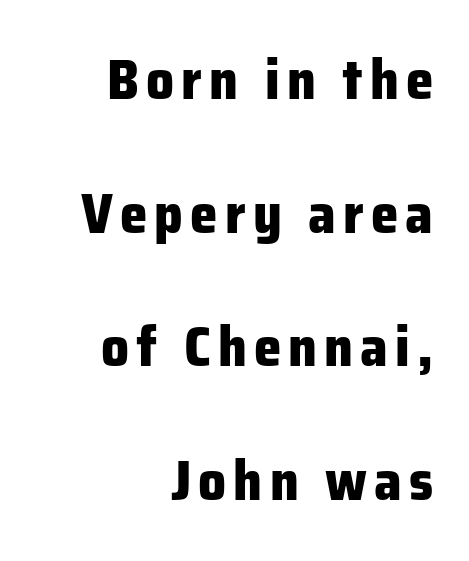
The rendering uses a bold face; every stroke is thick and dark. The line-height multiplier appears high, well above default. Each letter's strokes conclude bluntly, with no projecting serifs. Underline: absent. Proportional: the letters do not fall into vertical columns.
